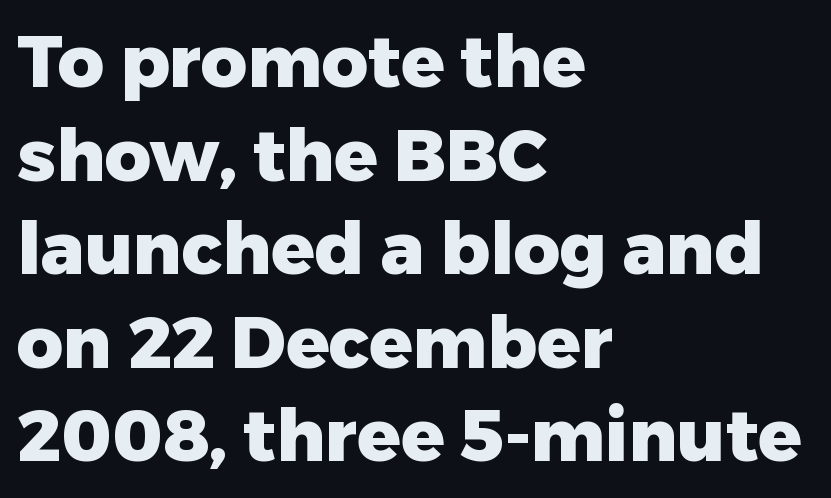
Q: Is the text bold? A: Yes.
Q: Is the text italic (slanted)? A: No, it is upright.
Q: Is the typeface a serif or a sans-serif typeface? A: Sans-serif.
Q: Is the text underlined? A: No.
Q: How is the paragraph aligned? A: Left-aligned.
Q: Is the spacing between letters normal or unusually wide? A: Normal.
Q: Is the spacing between lines tight, normal or loose? A: Normal.
Q: Width (condensed, normal, or wide)? A: Normal.
Q: Stroke contrast? A: Low.
Q: x-height? A: Medium.
Q: Monospaced? A: No.
